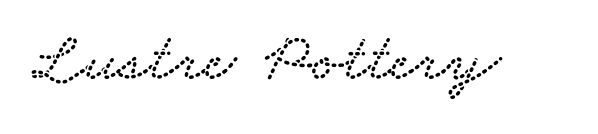
{"serif": "yes", "width": "wide", "stroke_contrast": "low", "x_height": "small", "monospaced": "no", "underline": "no", "letter_spacing": "normal", "letter_spacing_em": 0.0, "glyph_px": 69}
